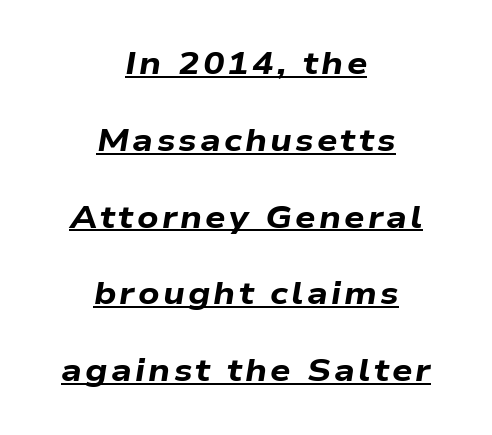
Q: Is the text bold? A: Yes.
Q: Is the text italic (slanted)? A: Yes, it leans right by about 9 degrees.
Q: Is the text underlined? A: Yes.
Q: How is the paragraph aligned? A: Centered.
Q: Is the spacing between lines tight, normal or loose? A: Loose.
Q: Width (condensed, normal, or wide)? A: Wide.
Q: Stroke contrast? A: Low.
Q: x-height? A: Medium.
Q: Monospaced? A: No.
